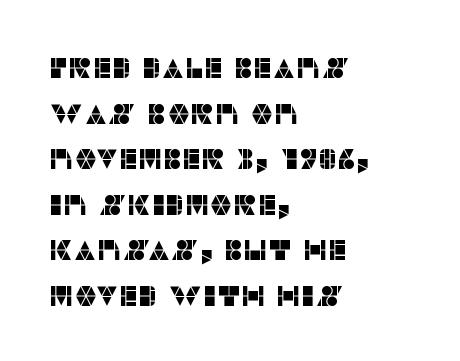
If you measured baseline to baseline, you'd find a middling distance. Which margin do the lines hug? The left one — the right edge is uneven. In terms of letterform style, serifs are entirely absent. Quick note: underline off. This sample has the flowing, uneven cadence of proportional lettering.
